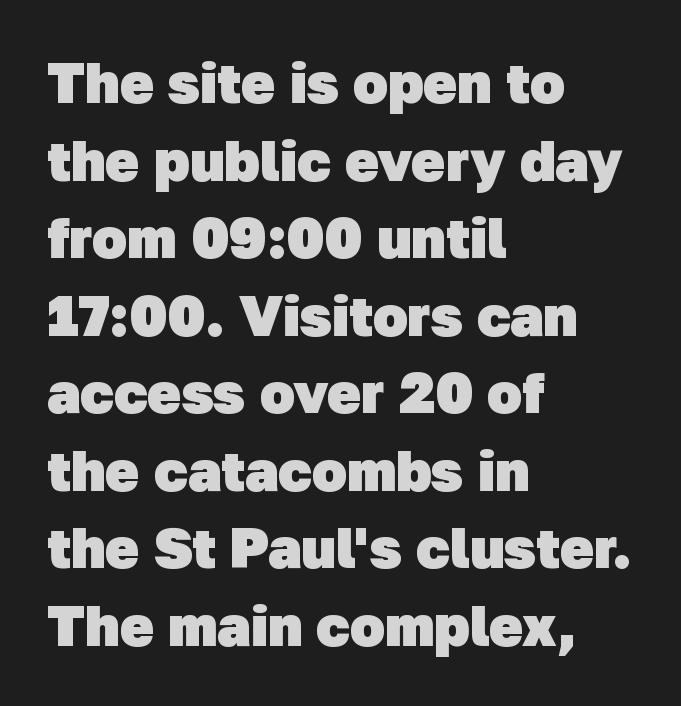
The image shows 57 px heavy sans-serif type; set left-aligned, normal line spacing (1.36x), normal letter spacing, not underlined; low stroke contrast and a medium x-height.
